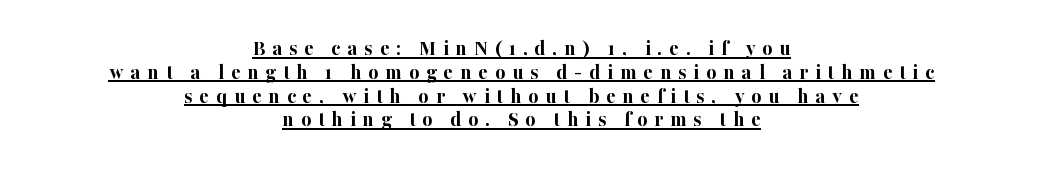
Honestly, the underline is the first thing you notice here. These lines are centered, leaving both edges ragged. Spacing between characters has been opened up far beyond the box default. These lines were composed using upright roman letters.
